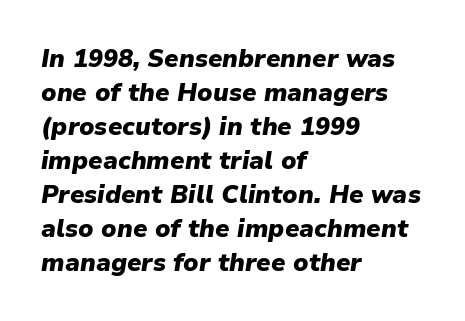
The image shows 25 px bold type, italic (leaning right); set left-aligned, normal line spacing (1.36x), normal letter spacing, not underlined.
